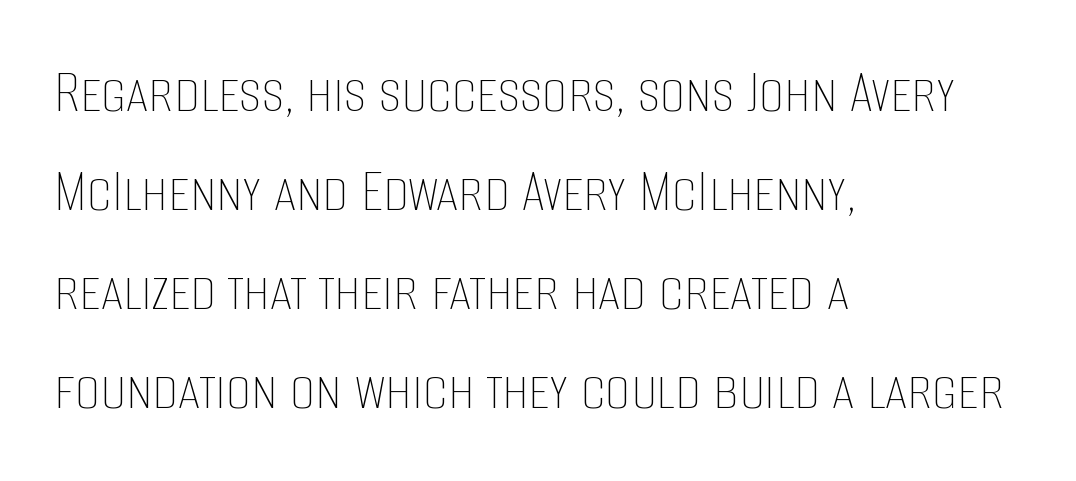
Caption: face not bold, strokes unweighted. The letters stand straight up with perfectly vertical stems. Check the space under the baseline: it is left empty. The passage shown is typed in a proportional face where columns would drift.
